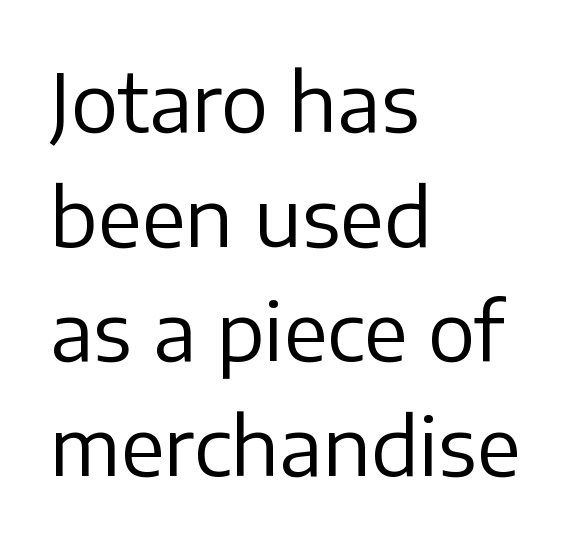
The gaps between neighbouring characters are ordinary and unremarkable. This is the regular roman posture of the typeface. Glance below the letters and you will spot only blank space. The passage shown is typeset with a sans-serif family. The cut favours lightness, reaching ordinary text weight at its darkest. Successive baselines arrive at the customary interval.
